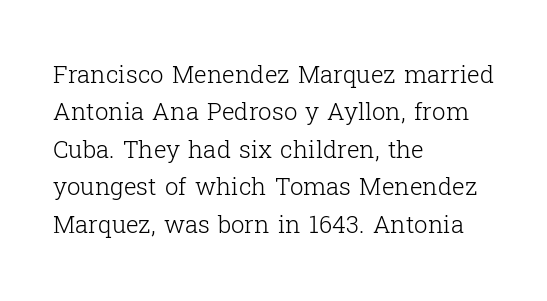
Q: Is the text bold? A: No.
Q: Is the text italic (slanted)? A: No, it is upright.
Q: Is the text underlined? A: No.
Q: How is the paragraph aligned? A: Left-aligned.
Q: Is the spacing between letters normal or unusually wide? A: Normal.
Q: Is the spacing between lines tight, normal or loose? A: Normal.
